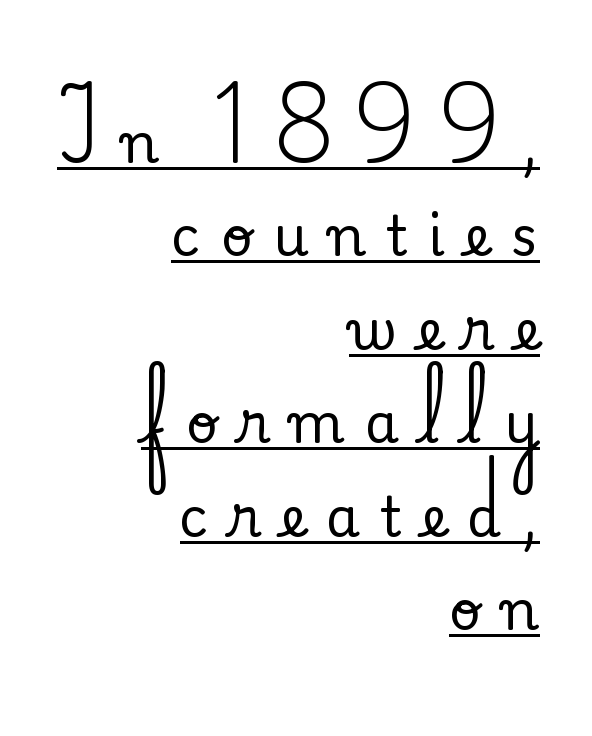
Typeset ragged left — the right edge is the straight one. A typesetter would call this leading conventional body-copy spacing. Underlined type. Stroke terminals: seriffed.
